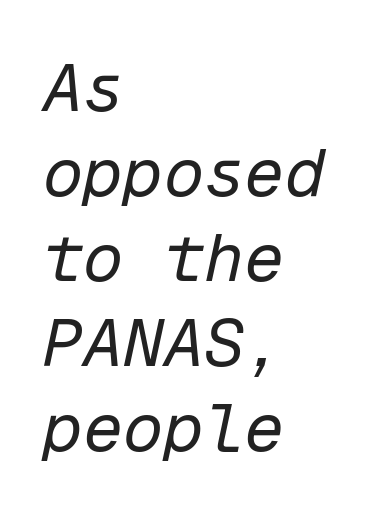
If you measured baseline to baseline, you'd find a middling distance. Notice how the passage keeps a crisp vertical edge on the left only. Descender tails drop into unmarked territory. The text carries the slant typical of an italic or oblique font. Unbolded letterforms with no extra heft.
